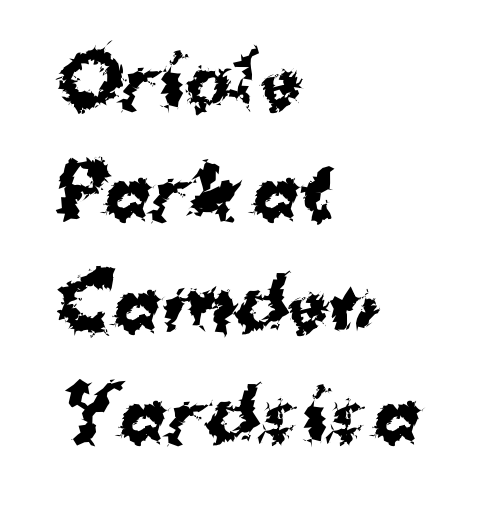
{"serif": "no", "bold": "yes", "weight": "bold", "width": "normal", "stroke_contrast": "medium", "x_height": "medium", "monospaced": "no", "underline": "no", "align": "left", "line_spacing": "normal", "line_spacing_ratio": 1.59, "letter_spacing": "normal", "letter_spacing_em": 0.0, "glyph_px": 70}
